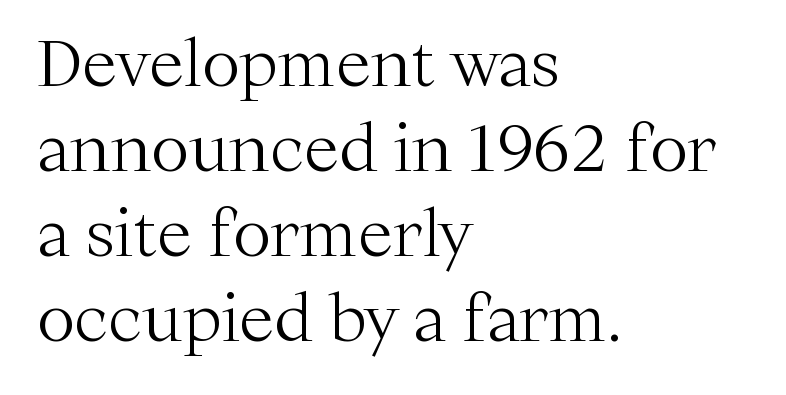
Q: Is the text bold? A: No.
Q: Is the text italic (slanted)? A: No, it is upright.
Q: Is the typeface a serif or a sans-serif typeface? A: Serif.
Q: Is the text underlined? A: No.
Q: How is the paragraph aligned? A: Left-aligned.
Q: Is the spacing between letters normal or unusually wide? A: Normal.
Q: Is the spacing between lines tight, normal or loose? A: Normal.
Q: Width (condensed, normal, or wide)? A: Normal.
Q: Stroke contrast? A: Medium.
Q: x-height? A: Medium.
Q: Monospaced? A: No.
